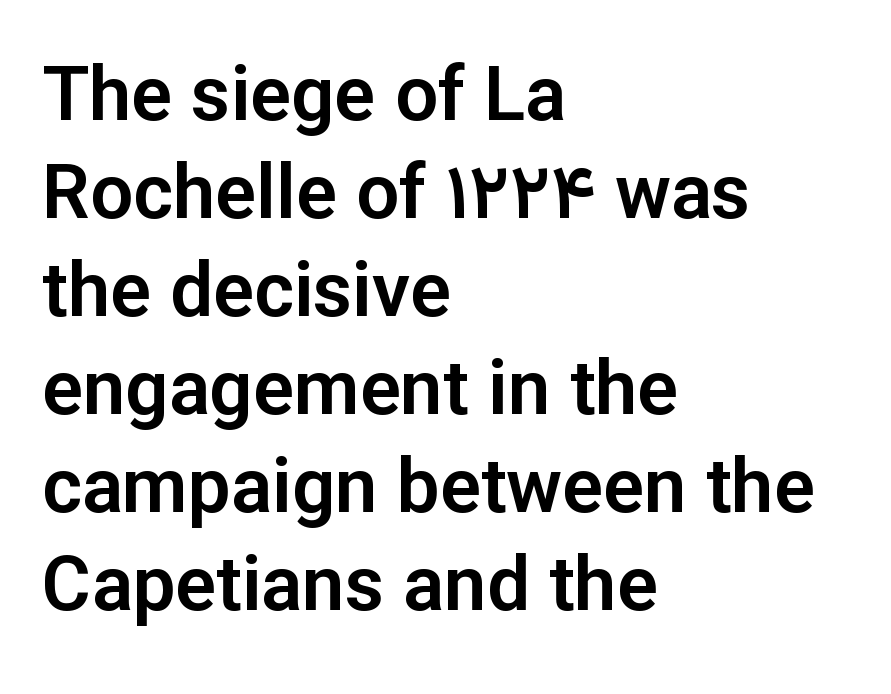
{"serif": "no", "italic": "no", "width": "normal", "stroke_contrast": "low", "x_height": "medium", "monospaced": "no", "underline": "no", "align": "left", "line_spacing": "normal", "line_spacing_ratio": 1.29, "letter_spacing": "normal", "letter_spacing_em": 0.0, "glyph_px": 76}
